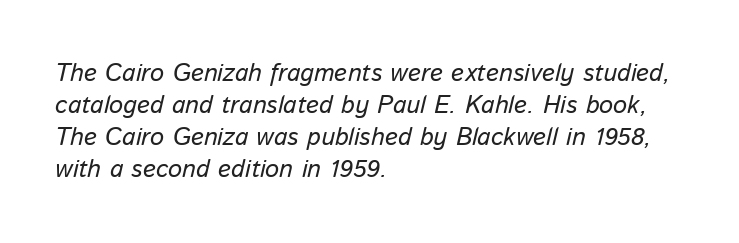
The image shows 25 px text type, italic (leaning right); set left-aligned, normal line spacing (1.28x), normal letter spacing, not underlined.
